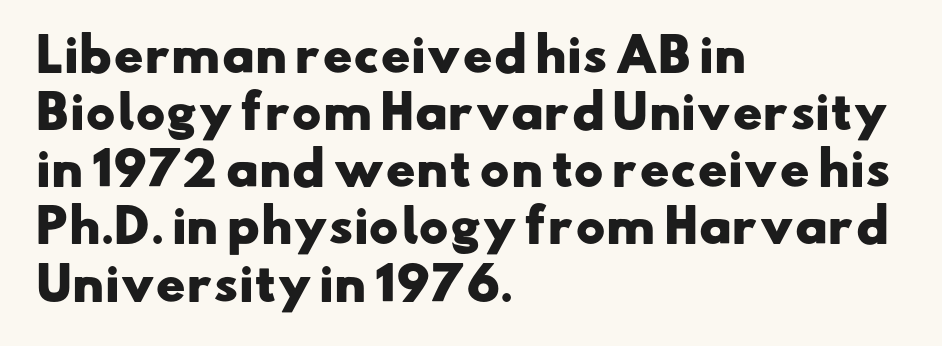
Nothing unusual about the tracking: characters are spaced as the font intends. Stroke terminals: plain, sans-serif. The paragraph shown leans on its left margin. In terms of leading, this rendering sits right in the middle. The space directly below the letters is spotless.
